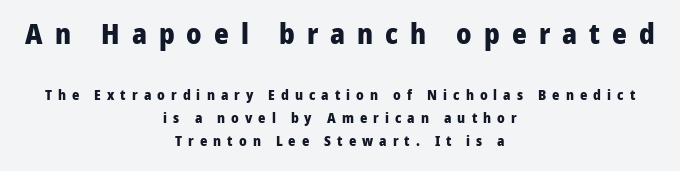
{"serif": "no", "italic": "no", "bold": "yes", "weight": "heavy", "width": "normal", "stroke_contrast": "low", "x_height": "medium", "monospaced": "no", "underline": "no", "align": "center", "line_spacing": "normal", "line_spacing_ratio": 1.66, "letter_spacing": "wide", "letter_spacing_em": 0.43, "larger_block": "first", "size_ratio": 2.0, "glyph_px": 28}
